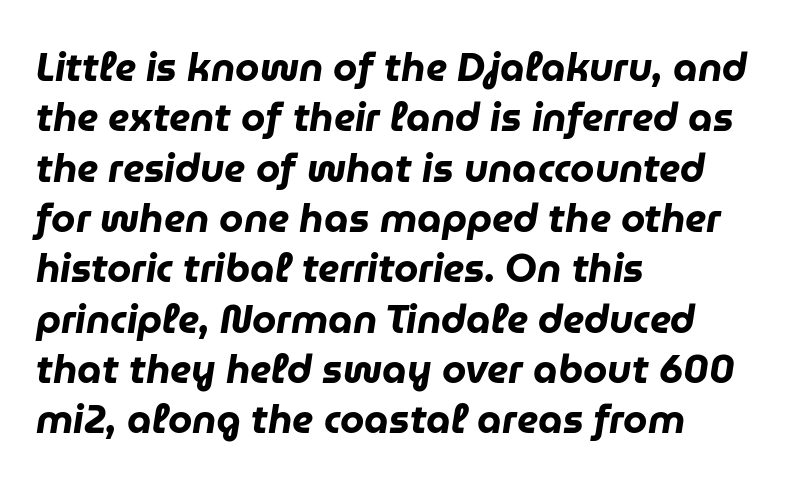
The image shows 39 px heavy type, italic (leaning right); set left-aligned, normal line spacing (1.29x), normal letter spacing, not underlined; low stroke contrast and a medium x-height.
